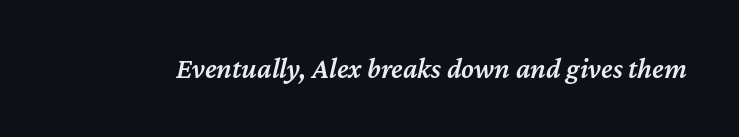
You can tell it's italic because the verticals aren't actually vertical. Firm but not heavy-handed strokes: this text is semibold. Clear beneath every line of the passage. The face used here is proportionally spaced, like ordinary book or web type. Characters follow at the spacing the type designer built in.
